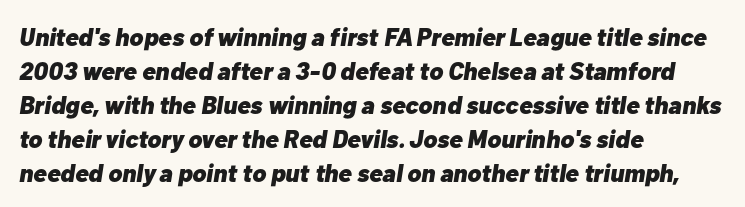
Q: Is the text bold? A: Yes.
Q: Is the text italic (slanted)? A: Yes, it leans right by about 10 degrees.
Q: Is the text underlined? A: No.
Q: How is the paragraph aligned? A: Left-aligned.
Q: Is the spacing between letters normal or unusually wide? A: Normal.
Q: Is the spacing between lines tight, normal or loose? A: Normal.
